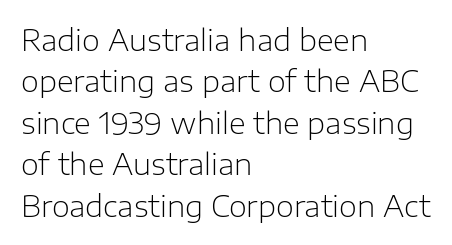
The image shows 29 px light sans-serif type, upright; set left-aligned, normal line spacing (1.43x), normal letter spacing, not underlined; low stroke contrast and a medium x-height.
